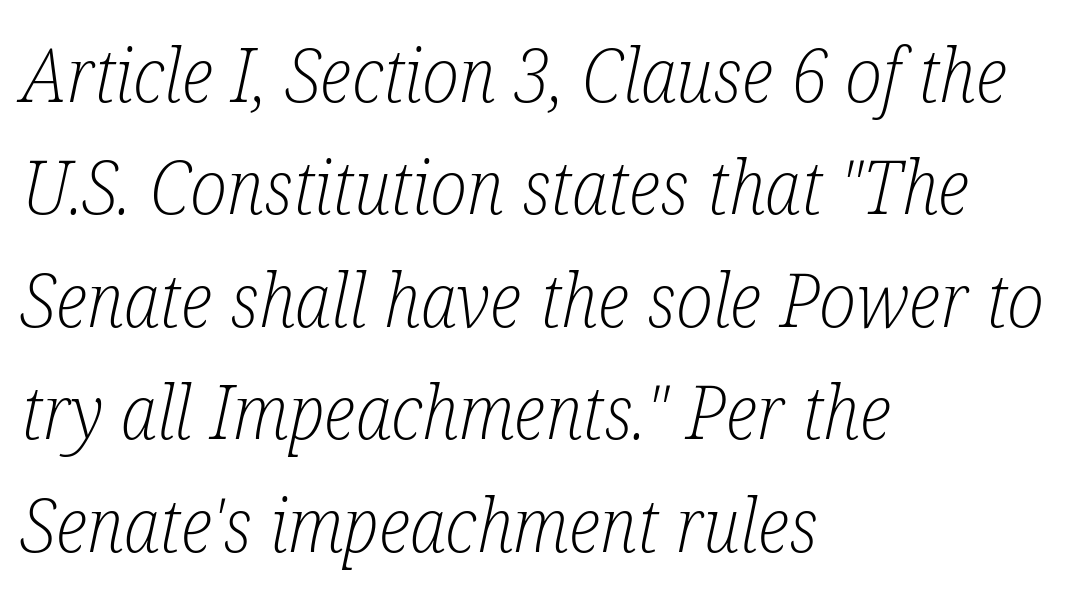
The image shows 75 px light, condensed serif type, italic (leaning right); set left-aligned, normal line spacing (1.5x), normal letter spacing, not underlined; low stroke contrast and a medium x-height.
